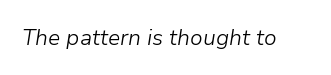
The image shows 22 px text type, italic (leaning right); set normal letter spacing, not underlined.
